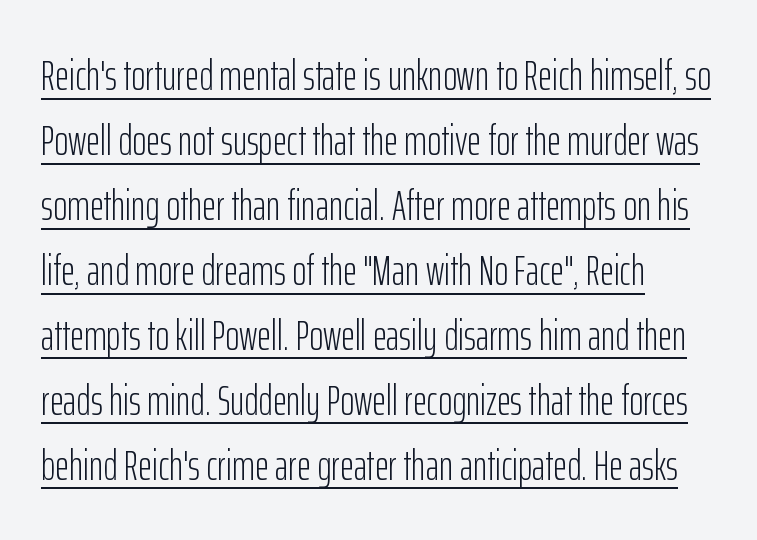
{"serif": "no", "italic": "no", "bold": "no", "weight": "light", "width": "condensed", "stroke_contrast": "low", "x_height": "medium", "monospaced": "no", "underline": "yes", "align": "left", "line_spacing": "normal", "line_spacing_ratio": 1.51, "letter_spacing": "normal", "letter_spacing_em": 0.0, "glyph_px": 43}
